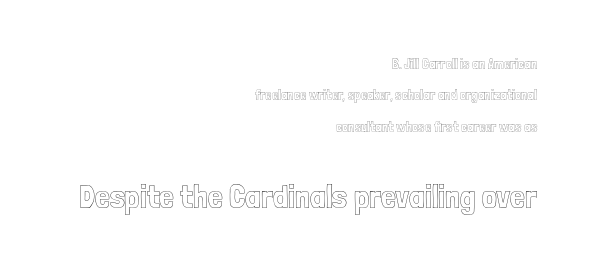
{"italic": "no", "width": "condensed", "x_height": "medium", "monospaced": "no", "underline": "no", "align": "right", "line_spacing": "loose", "line_spacing_ratio": 2.25, "letter_spacing": "normal", "letter_spacing_em": 0.0, "larger_block": "second", "size_ratio": 2.36, "glyph_px": 33}
